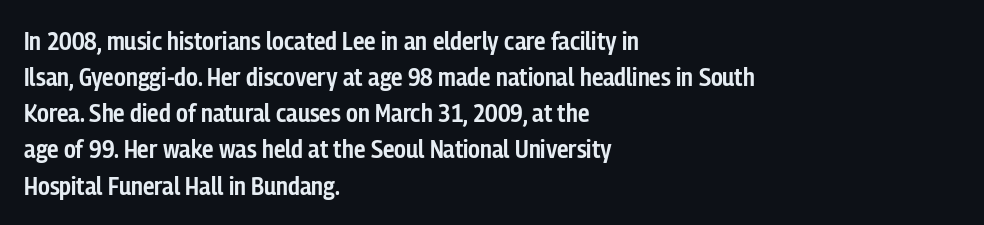
The image shows 26 px text type, upright; set left-aligned, normal line spacing (1.39x), normal letter spacing, not underlined.
